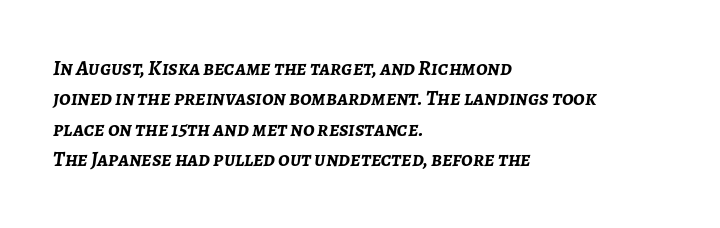
The image shows 21 px bold type, italic (leaning right); set left-aligned, normal line spacing (1.45x), normal letter spacing, not underlined.
